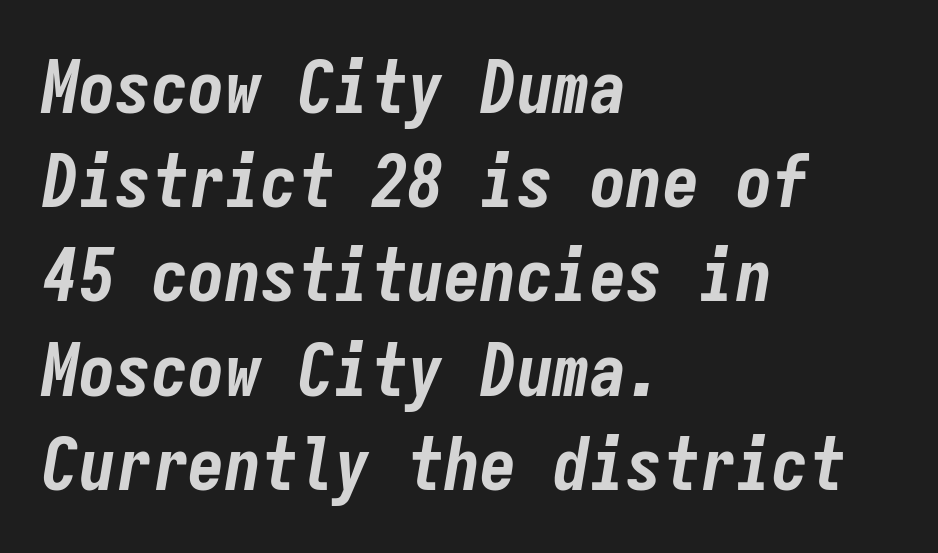
{"italic": "yes", "lean": "right", "slant_degrees": 9, "bold": "yes", "weight": "bold", "width": "condensed", "stroke_contrast": "low", "x_height": "medium", "monospaced": "yes", "underline": "no", "align": "left", "line_spacing": "normal", "line_spacing_ratio": 1.29, "letter_spacing": "normal", "letter_spacing_em": 0.0, "glyph_px": 73}
